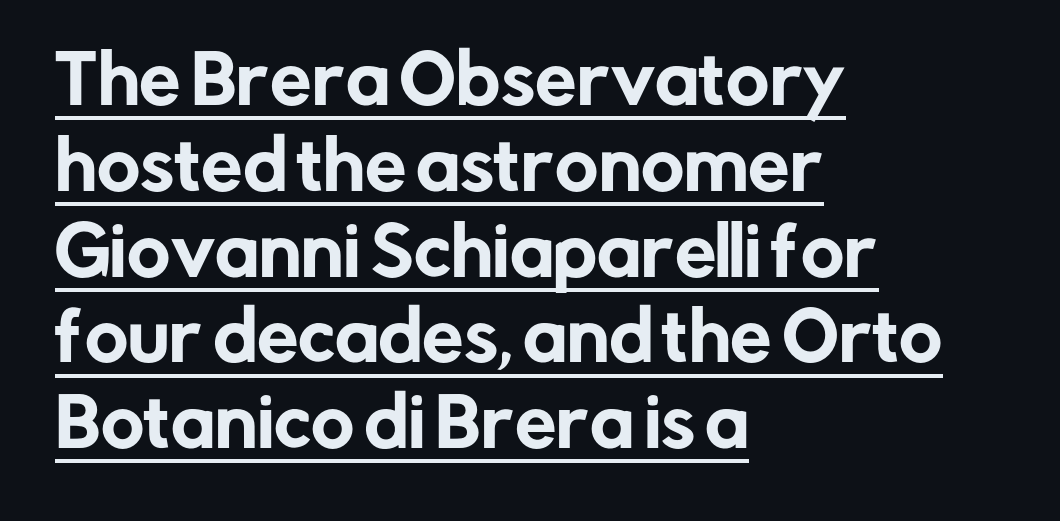
Q: Is the text italic (slanted)? A: No, it is upright.
Q: Is the typeface a serif or a sans-serif typeface? A: Sans-serif.
Q: Is the text underlined? A: Yes.
Q: How is the paragraph aligned? A: Left-aligned.
Q: Is the spacing between letters normal or unusually wide? A: Normal.
Q: Is the spacing between lines tight, normal or loose? A: Normal.
Q: Width (condensed, normal, or wide)? A: Normal.
Q: Stroke contrast? A: Low.
Q: x-height? A: Medium.
Q: Monospaced? A: No.
